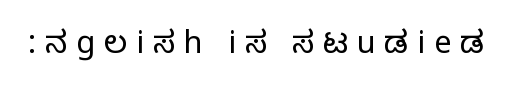
{"serif": "no", "italic": "no", "width": "condensed", "stroke_contrast": "medium", "monospaced": "no", "underline": "no", "letter_spacing": "wide", "letter_spacing_em": 0.28, "glyph_px": 31}
